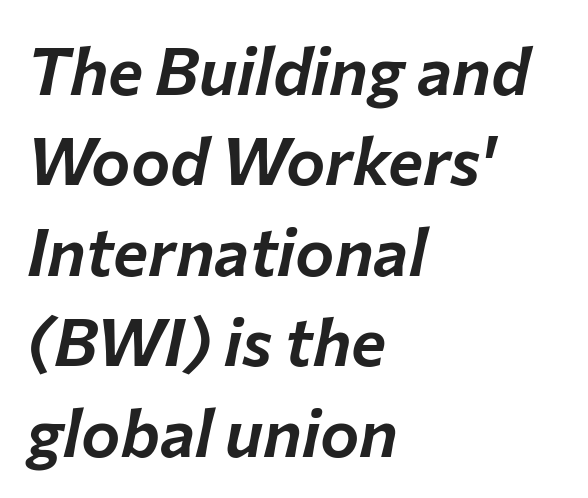
Q: Is the text italic (slanted)? A: Yes, it leans right by about 12 degrees.
Q: Is the text underlined? A: No.
Q: How is the paragraph aligned? A: Left-aligned.
Q: Is the spacing between letters normal or unusually wide? A: Normal.
Q: Is the spacing between lines tight, normal or loose? A: Normal.
Q: Width (condensed, normal, or wide)? A: Normal.
Q: Stroke contrast? A: Low.
Q: x-height? A: Medium.
Q: Monospaced? A: No.
